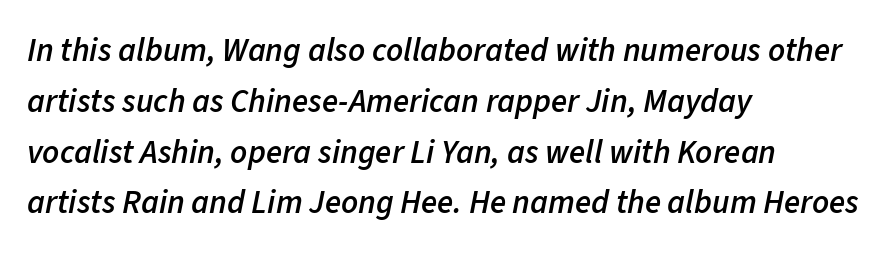
{"italic": "yes", "lean": "right", "slant_degrees": 11, "bold": "semi", "weight": "semibold", "width": "normal", "stroke_contrast": "low", "x_height": "medium", "monospaced": "no", "underline": "no", "align": "left", "line_spacing": "normal", "line_spacing_ratio": 1.54, "letter_spacing": "normal", "letter_spacing_em": 0.0, "glyph_px": 33}
